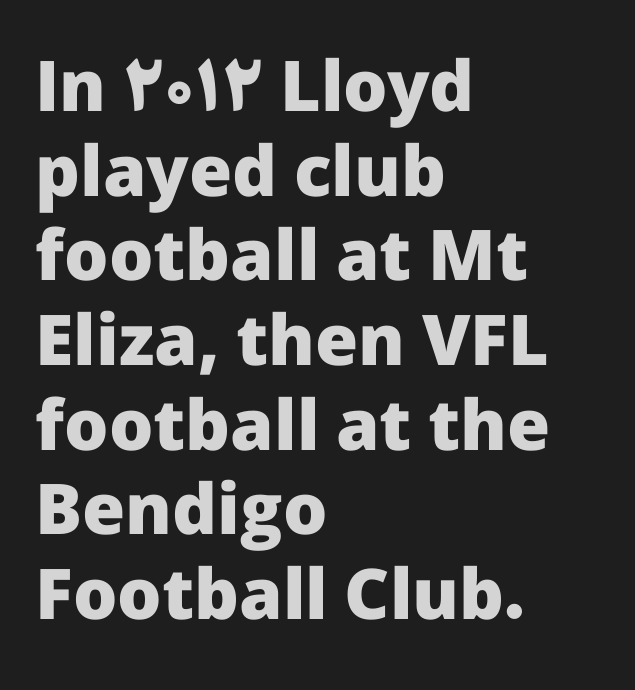
Q: Is the text bold? A: Yes.
Q: Is the text italic (slanted)? A: No, it is upright.
Q: Is the typeface a serif or a sans-serif typeface? A: Sans-serif.
Q: Is the text underlined? A: No.
Q: How is the paragraph aligned? A: Left-aligned.
Q: Is the spacing between letters normal or unusually wide? A: Normal.
Q: Width (condensed, normal, or wide)? A: Normal.
Q: Stroke contrast? A: Low.
Q: x-height? A: Medium.
Q: Monospaced? A: No.
